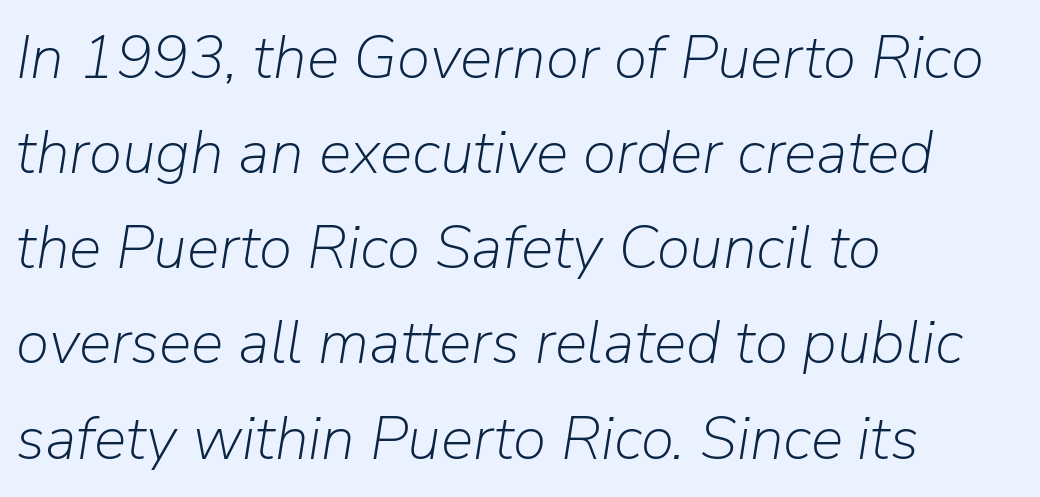
The passage shown leans; its letterforms are oblique. The face used here is proportionally spaced, like ordinary book or web type. Decoration check: the copy has no underline. Each stroke keeps to a modest, everyday thickness or less. Each line starts at the same left margin while the right side varies. Evenly set lines give the paragraph a standard silhouette.
